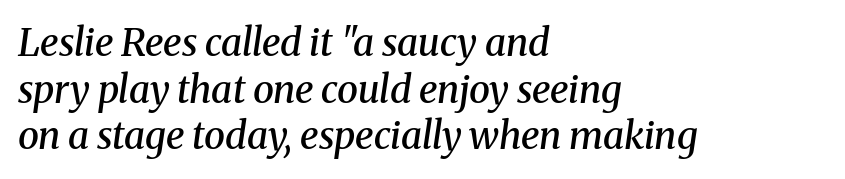
The area under the type is left untouched. A bit beefed up — I'd call it semibold rather than bold. Examine the stroke ends and you'll spot serifs. Each letter keeps its own natural width here, so spacing adapts to shape.
